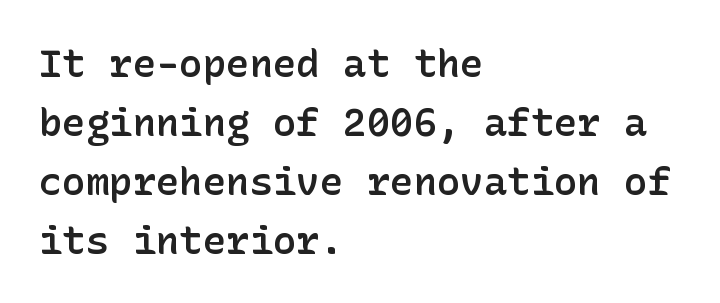
{"serif": "no", "italic": "no", "bold": "semi", "weight": "semibold", "width": "normal", "stroke_contrast": "low", "x_height": "medium", "underline": "no", "align": "left", "line_spacing": "normal", "line_spacing_ratio": 1.51, "letter_spacing": "normal", "letter_spacing_em": 0.0, "glyph_px": 39}
